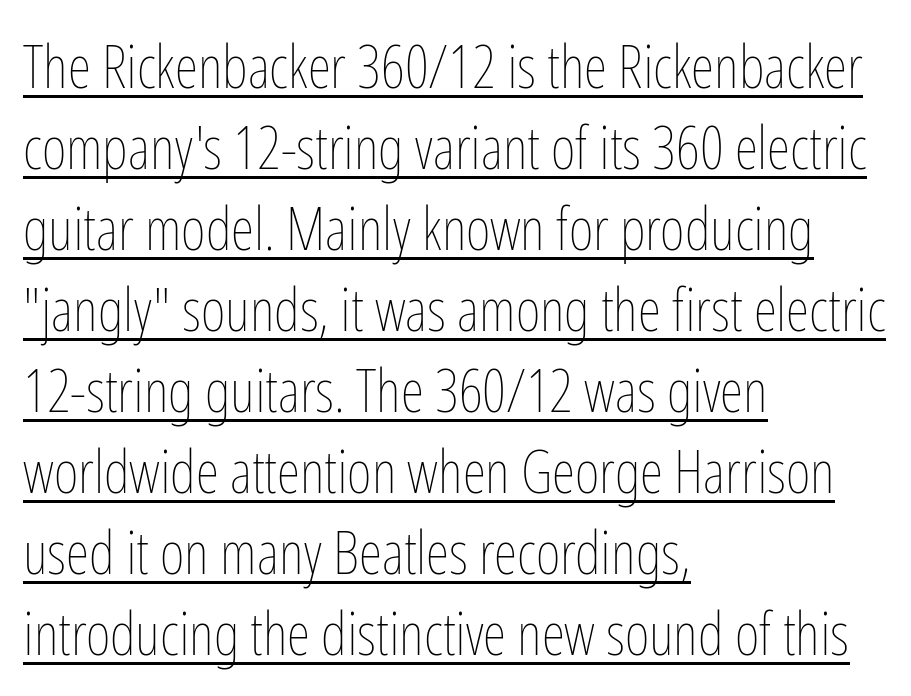
The image shows 60 px thin, condensed type, upright; set left-aligned, normal line spacing (1.35x), normal letter spacing, underlined; low stroke contrast and a medium x-height.
